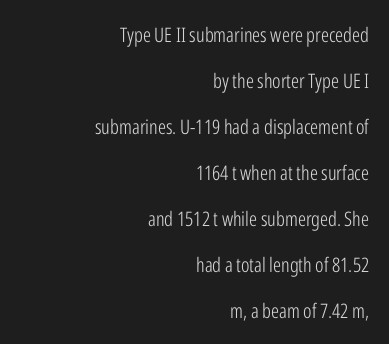
Q: Is the text bold? A: No.
Q: Is the text italic (slanted)? A: No, it is upright.
Q: Is the text underlined? A: No.
Q: How is the paragraph aligned? A: Right-aligned.
Q: Is the spacing between letters normal or unusually wide? A: Normal.
Q: Is the spacing between lines tight, normal or loose? A: Loose.
